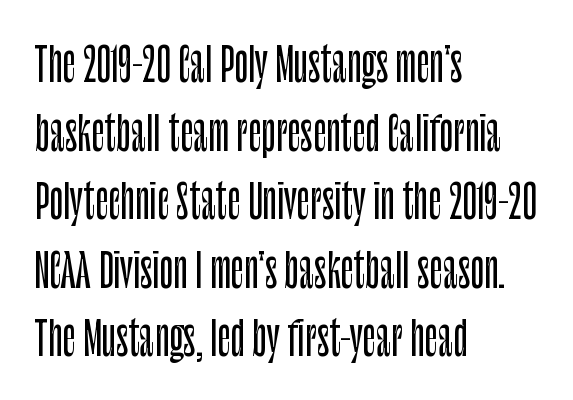
Q: Is the text italic (slanted)? A: No, it is upright.
Q: Is the typeface a serif or a sans-serif typeface? A: Sans-serif.
Q: Is the text underlined? A: No.
Q: How is the paragraph aligned? A: Left-aligned.
Q: Is the spacing between letters normal or unusually wide? A: Normal.
Q: Is the spacing between lines tight, normal or loose? A: Normal.
Q: Width (condensed, normal, or wide)? A: Condensed.
Q: Stroke contrast? A: Low.
Q: x-height? A: Large.
Q: Monospaced? A: No.
